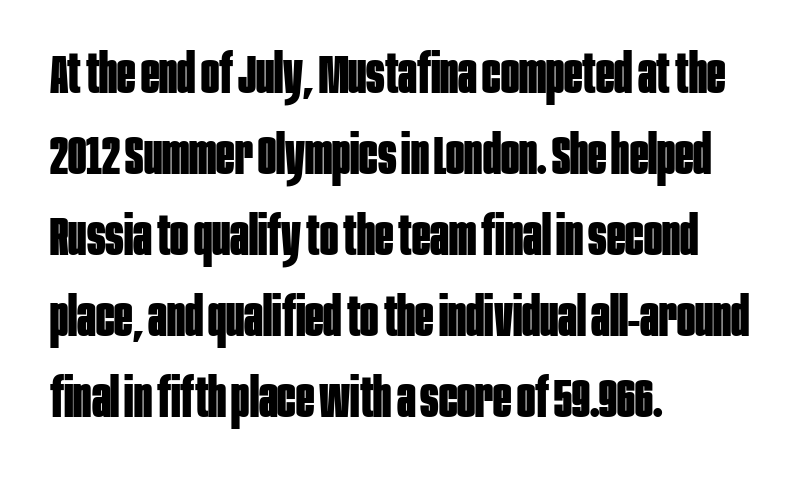
The image shows 54 px bold, condensed sans-serif type, upright; set left-aligned, normal line spacing (1.5x), normal letter spacing, not underlined; low stroke contrast and a large x-height.
